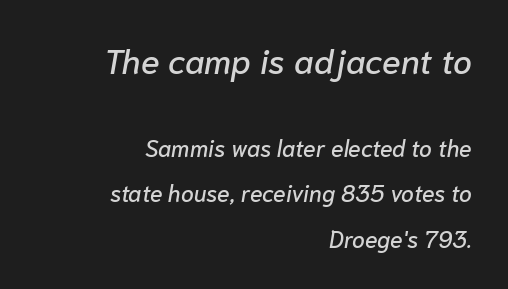
Q: Is the text italic (slanted)? A: Yes, it leans right by about 10 degrees.
Q: Is the text underlined? A: No.
Q: How is the paragraph aligned? A: Right-aligned.
Q: Is the spacing between letters normal or unusually wide? A: Normal.
Q: Is the spacing between lines tight, normal or loose? A: Loose.
Q: Which block of text is set in a larger size, the first (top) or the second (bottom)? A: The first (top) one.
Q: Width (condensed, normal, or wide)? A: Normal.
Q: Stroke contrast? A: Low.
Q: x-height? A: Medium.
Q: Monospaced? A: No.
